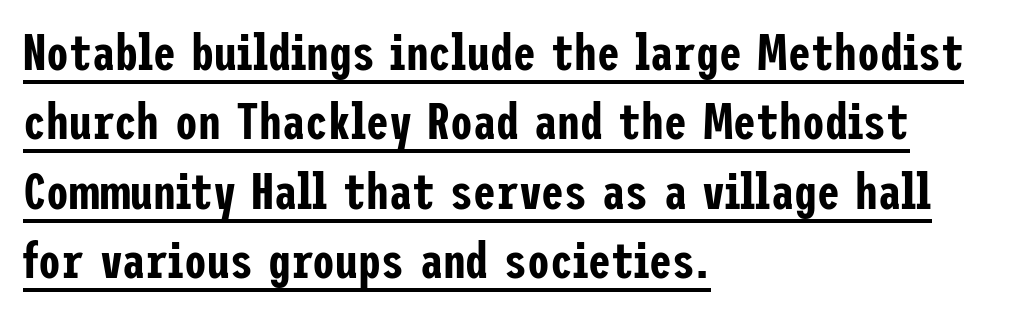
A continuous stroke trails under the words, as in a hyperlink. The lines sit at an ordinary, default distance from one another. A classic flush-left, rag-right setting is used for this passage. This is sans-serif lettering, the kind often seen on screens and signage.
